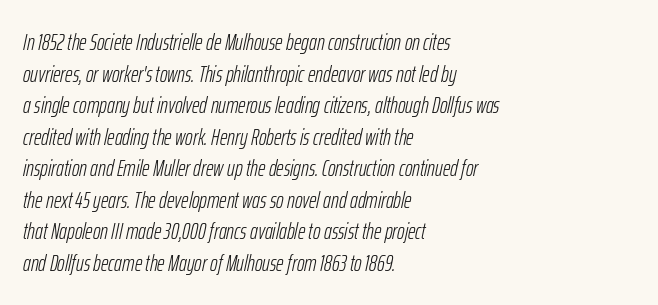
The image shows 23 px text type, italic (leaning right); set left-aligned, normal line spacing (1.37x), normal letter spacing, not underlined.
